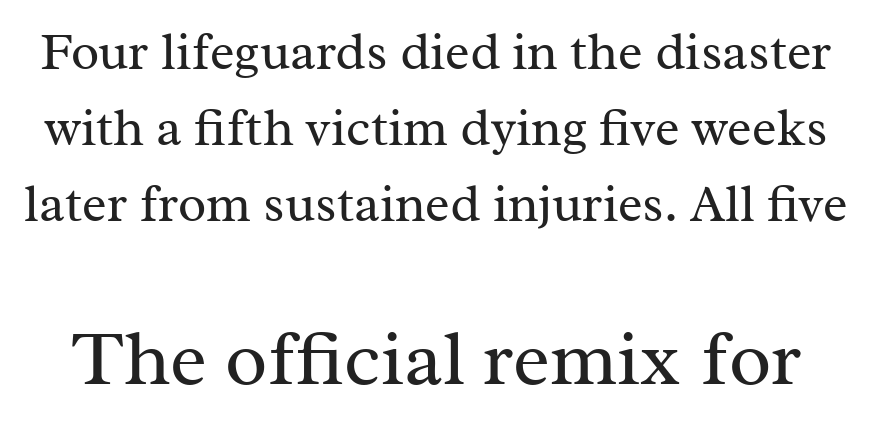
The image shows 78 px regular-weight serif type, upright; set normal line spacing (1.46x), normal letter spacing, not underlined; the second (bottom) block is 1.5x larger; medium stroke contrast and a medium x-height.
